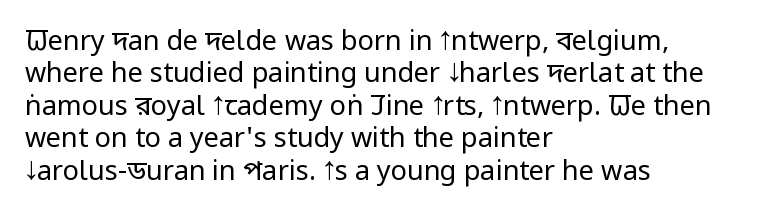
{"italic": "no", "bold": "no", "underline": "no", "align": "left", "line_spacing_ratio": 1.2, "letter_spacing": "normal", "letter_spacing_em": 0.0, "glyph_px": 27}
